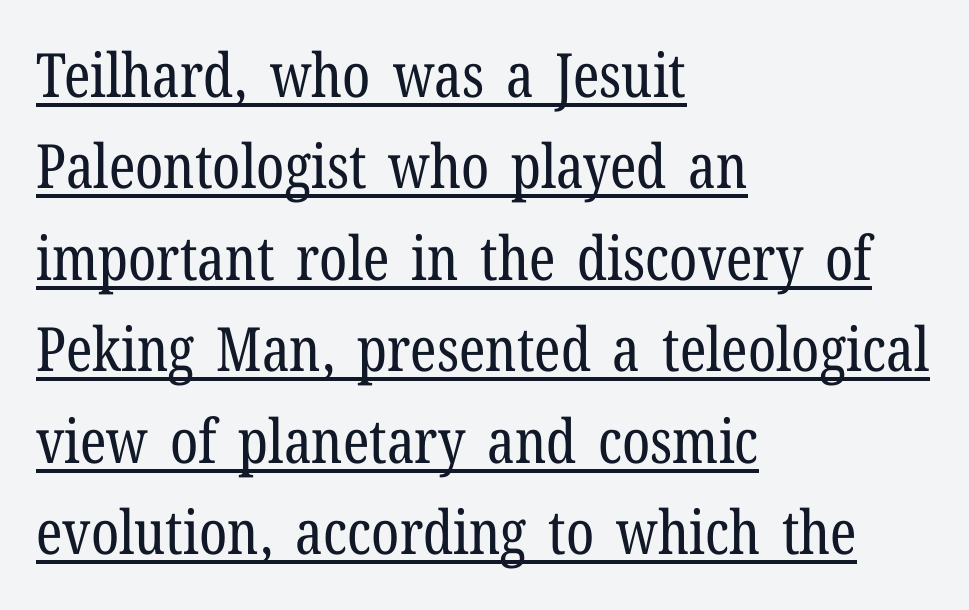
Somebody hit Ctrl+U on this one — the words are underlined. The face used here is proportionally spaced, like ordinary book or web type. The vertical gap from one line to the next is medium. Weight: regular or lighter. Horizontal alignment here is leftward, the default for most running prose. Italic: no, the glyphs are upright roman.
